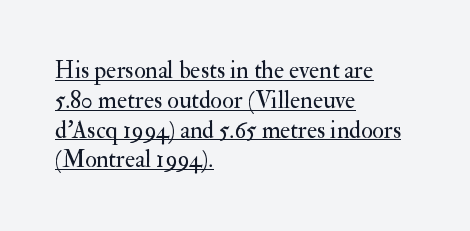
The image shows 24 px text type, upright; set left-aligned, line spacing 1.24x, normal letter spacing, underlined.
